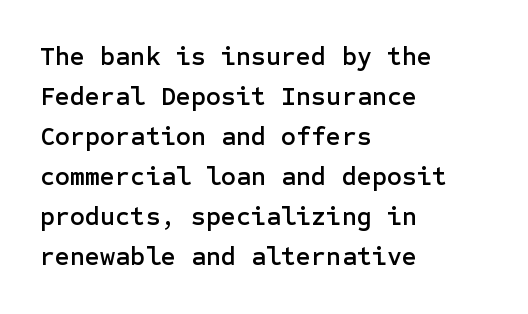
{"italic": "no", "underline": "no", "align": "left", "line_spacing": "normal", "line_spacing_ratio": 1.54, "letter_spacing": "normal", "letter_spacing_em": 0.0, "glyph_px": 26}
